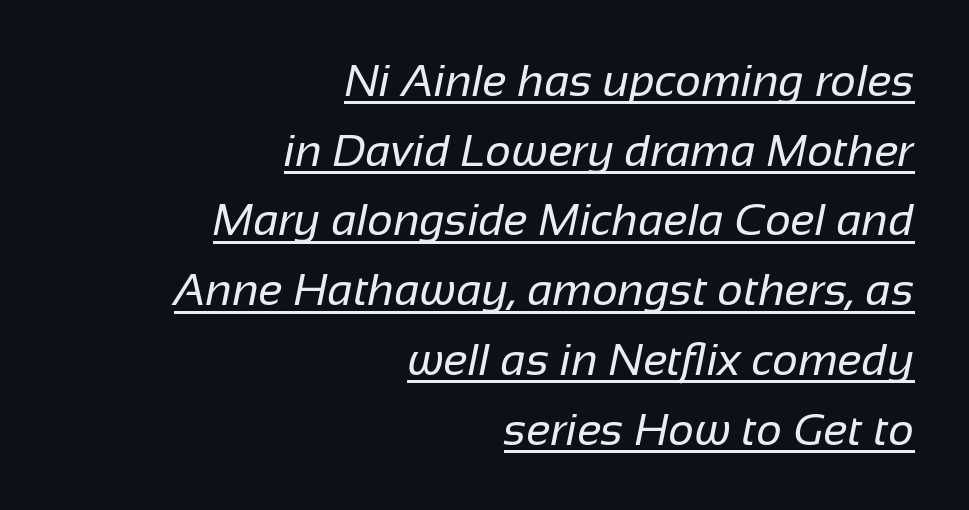
The image shows 45 px regular-weight sans-serif type; set right-aligned, normal line spacing (1.55x), normal letter spacing, underlined; low stroke contrast and a medium x-height.
